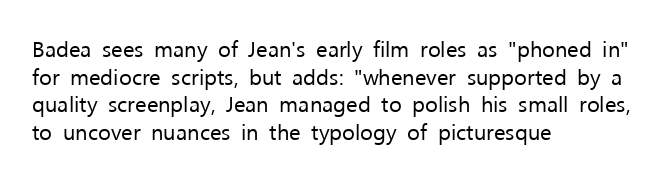
{"italic": "no", "bold": "no", "underline": "no", "align": "left", "line_spacing": "normal", "line_spacing_ratio": 1.26, "letter_spacing": "normal", "letter_spacing_em": 0.0, "glyph_px": 22}
